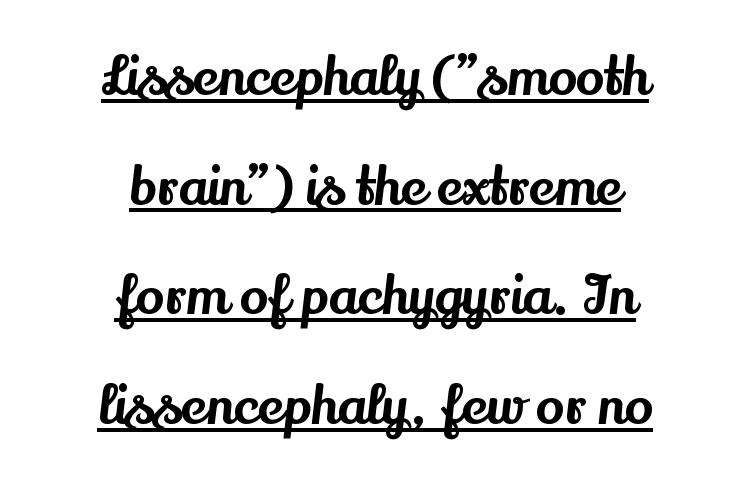
{"serif": "yes", "width": "normal", "stroke_contrast": "medium", "x_height": "small", "monospaced": "no", "underline": "yes", "align": "center", "line_spacing": "loose", "line_spacing_ratio": 2.07, "letter_spacing": "normal", "letter_spacing_em": 0.0, "glyph_px": 53}
